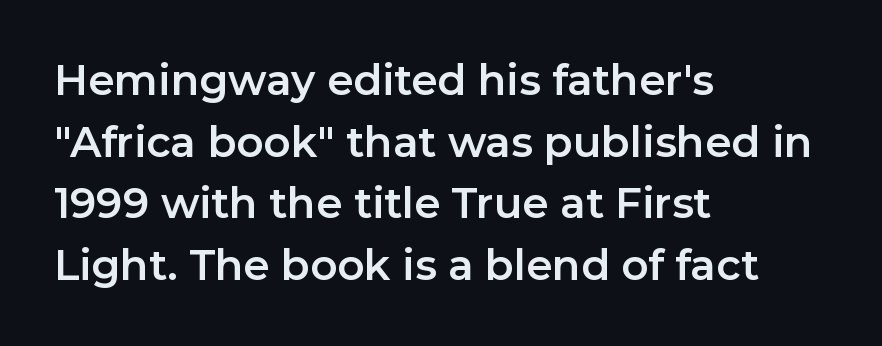
Q: Is the text italic (slanted)? A: No, it is upright.
Q: Is the typeface a serif or a sans-serif typeface? A: Sans-serif.
Q: Is the text underlined? A: No.
Q: How is the paragraph aligned? A: Left-aligned.
Q: Is the spacing between letters normal or unusually wide? A: Normal.
Q: Is the spacing between lines tight, normal or loose? A: Normal.
Q: Width (condensed, normal, or wide)? A: Normal.
Q: Stroke contrast? A: Low.
Q: x-height? A: Medium.
Q: Monospaced? A: No.
